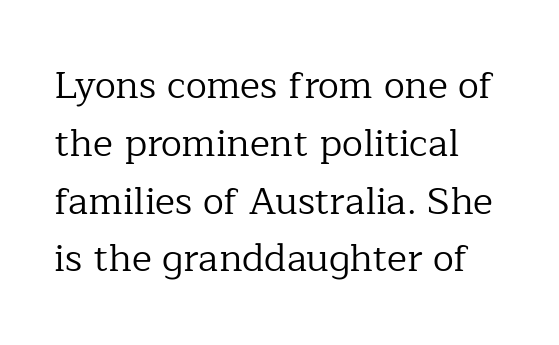
The image shows 38 px regular-weight serif type, upright; set left-aligned, normal line spacing (1.52x), normal letter spacing, not underlined; low stroke contrast and a medium x-height.
